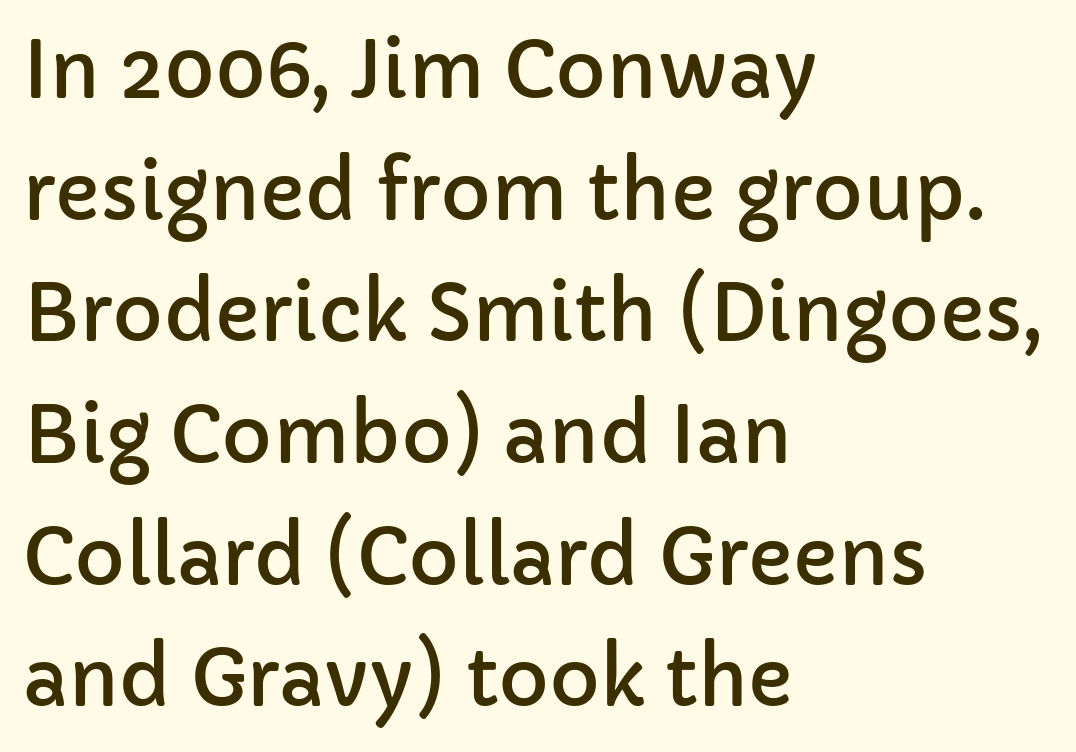
{"serif": "no", "italic": "no", "width": "normal", "stroke_contrast": "low", "x_height": "medium", "monospaced": "no", "underline": "no", "align": "left", "line_spacing": "normal", "line_spacing_ratio": 1.58, "letter_spacing": "normal", "letter_spacing_em": 0.0, "glyph_px": 77}
